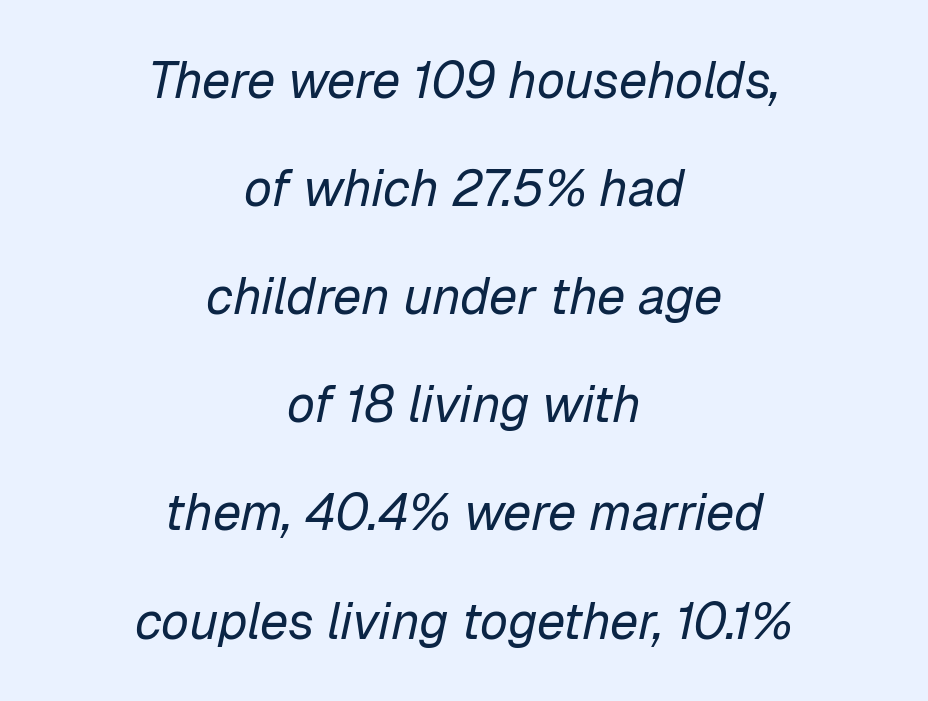
Line spacing here is loose. Any mark beneath the type? The region is blank. The face used here has a pronounced slope to its letters. Letter spacing: default. Stem width sits at or under what a default text font uses. You could not count columns in this text — the font is proportionally spaced.
